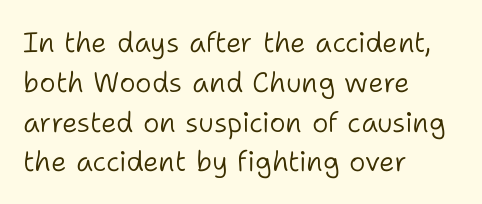
The image shows 28 px light sans-serif type, upright; set left-aligned, normal line spacing (1.42x), normal letter spacing, not underlined; low stroke contrast and a medium x-height.
